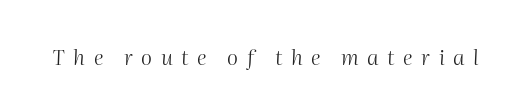
The image shows 21 px text type, italic (leaning right); set unusually wide letter spacing (+0.4 em), not underlined.
